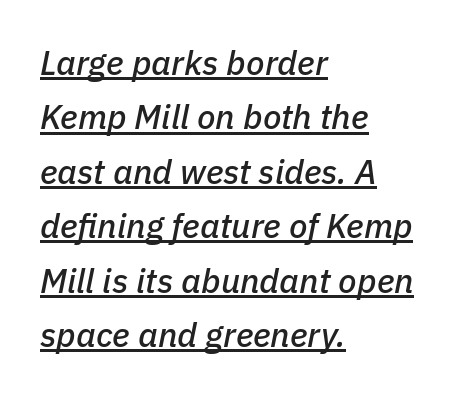
The image shows 34 px text type, italic (leaning right); set left-aligned, normal line spacing (1.6x), normal letter spacing, underlined; low stroke contrast and a medium x-height.
